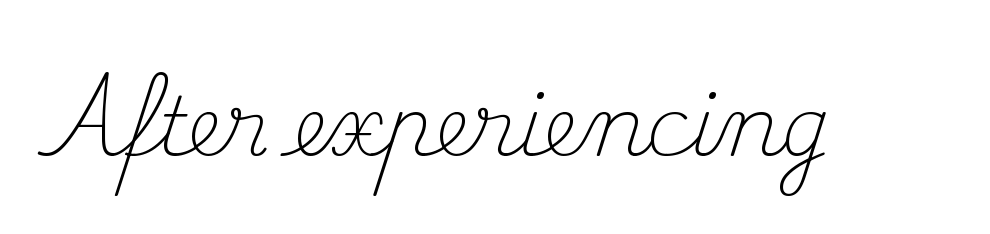
The image shows 80 px light serif type; set normal letter spacing, not underlined; medium stroke contrast and a small x-height.
